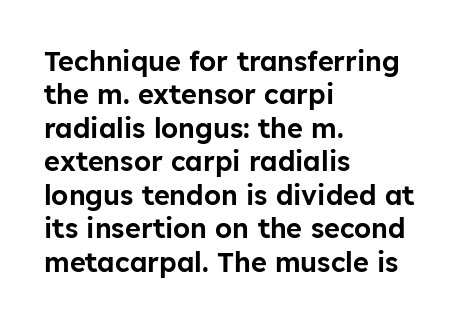
The image shows 27 px text type, upright; set left-aligned, line spacing 1.24x, normal letter spacing, not underlined.
